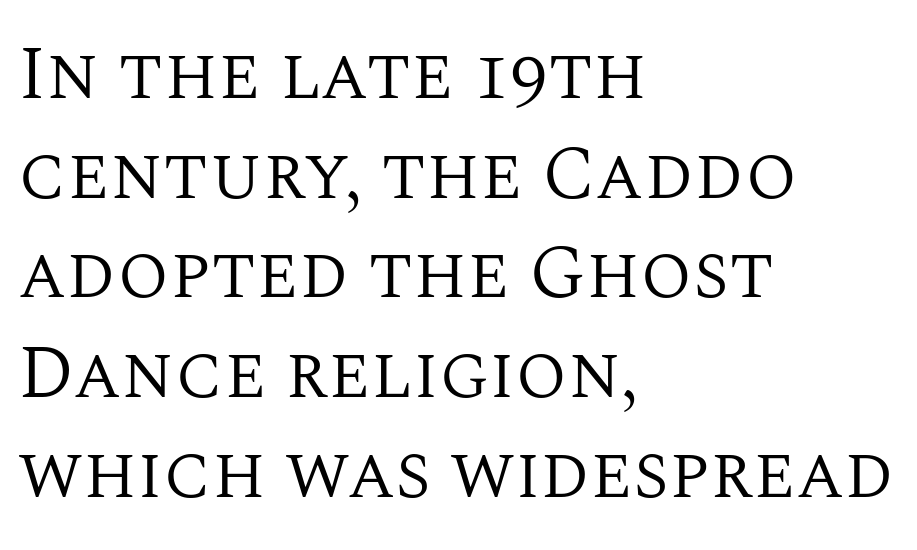
Yep, those are serifs on the letters. In CSS terms this would be text-align: left. Any mark beneath the type? The region is blank. Think of a printed novel: that variable character pitch is what you see here. Stems and bowls with no extra thickness — not bold.
